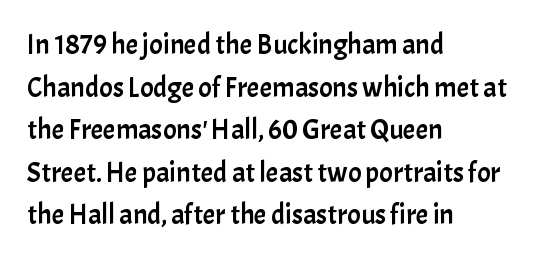
Think of a printed novel: that variable character pitch is what you see here. A typesetter would label this face a sans. The paragraph has a hard left edge and a soft right edge. The font's upright variant was chosen for this text. Inter-character spacing is left at the font's built-in metrics.
